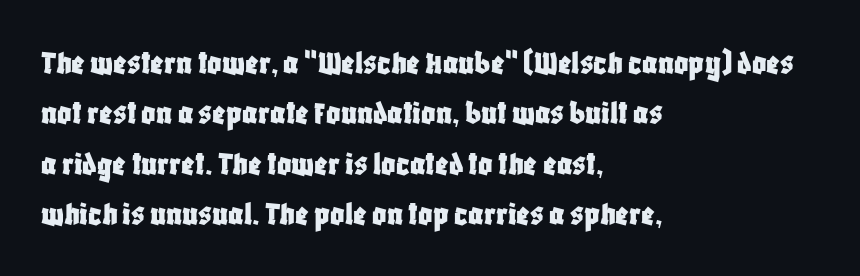
Q: Is the text italic (slanted)? A: No, it is upright.
Q: Is the typeface a serif or a sans-serif typeface? A: Sans-serif.
Q: Is the text underlined? A: No.
Q: How is the paragraph aligned? A: Left-aligned.
Q: Is the spacing between letters normal or unusually wide? A: Normal.
Q: Is the spacing between lines tight, normal or loose? A: Normal.
Q: Width (condensed, normal, or wide)? A: Condensed.
Q: Stroke contrast? A: Low.
Q: x-height? A: Large.
Q: Monospaced? A: No.
